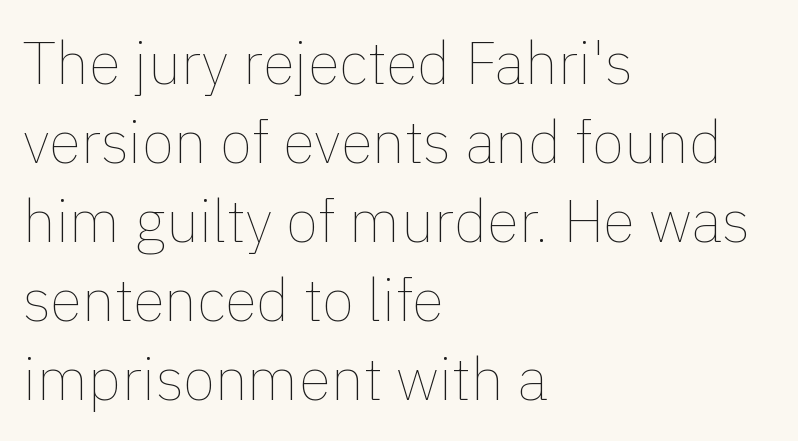
The image shows 59 px thin type, upright; set left-aligned, normal line spacing (1.34x), normal letter spacing, not underlined; a medium x-height.
